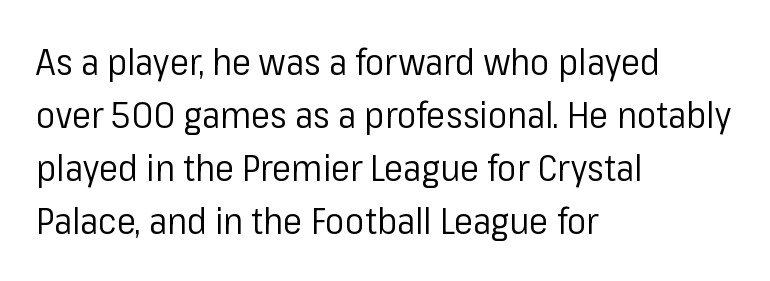
{"serif": "no", "italic": "no", "bold": "no", "weight": "regular", "width": "normal", "stroke_contrast": "low", "x_height": "medium", "monospaced": "no", "underline": "no", "align": "left", "line_spacing": "normal", "line_spacing_ratio": 1.47, "letter_spacing": "normal", "letter_spacing_em": 0.0, "glyph_px": 36}
